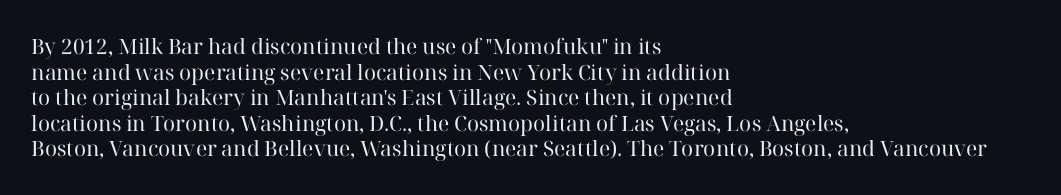
Q: Is the text bold? A: No.
Q: Is the text italic (slanted)? A: No, it is upright.
Q: Is the text underlined? A: No.
Q: How is the paragraph aligned? A: Left-aligned.
Q: Is the spacing between letters normal or unusually wide? A: Normal.
